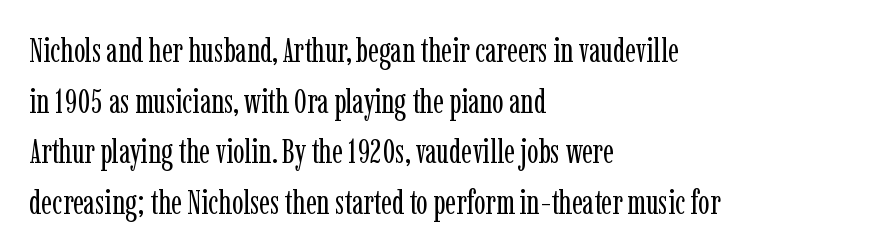
The passage is arranged the way most books set body copy — flush left. Compared with typical body copy, the letter spacing here is the same. A roman cut, with each character standing at attention. Clear beneath every line of the passage. Leading: standard.
